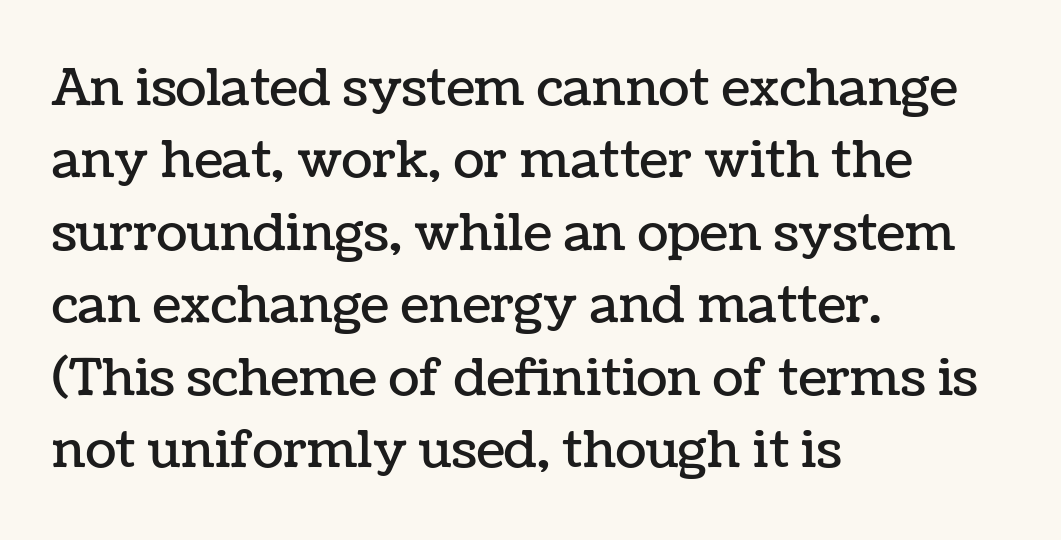
The image shows 51 px text type, upright; set left-aligned, normal line spacing (1.42x), normal letter spacing, not underlined; low stroke contrast and a medium x-height.
